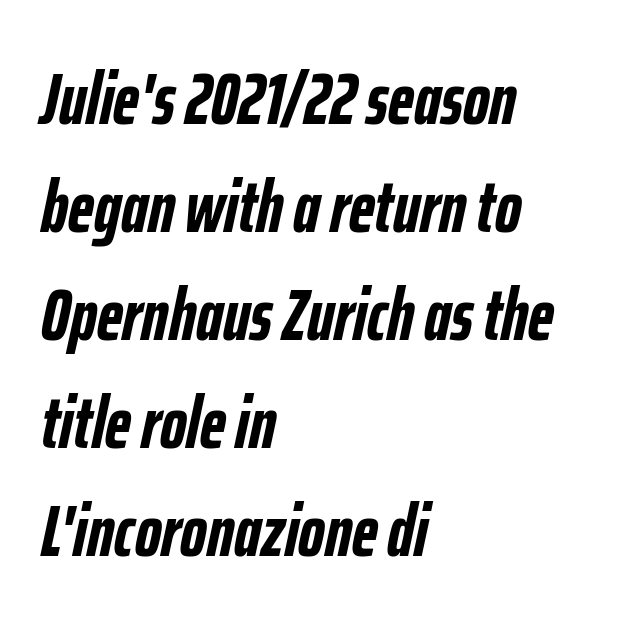
Q: Is the text bold? A: Yes.
Q: Is the text italic (slanted)? A: Yes, it leans right by about 12 degrees.
Q: Is the text underlined? A: No.
Q: How is the paragraph aligned? A: Left-aligned.
Q: Is the spacing between letters normal or unusually wide? A: Normal.
Q: Is the spacing between lines tight, normal or loose? A: Normal.
Q: Width (condensed, normal, or wide)? A: Condensed.
Q: Stroke contrast? A: Low.
Q: x-height? A: Medium.
Q: Monospaced? A: No.
